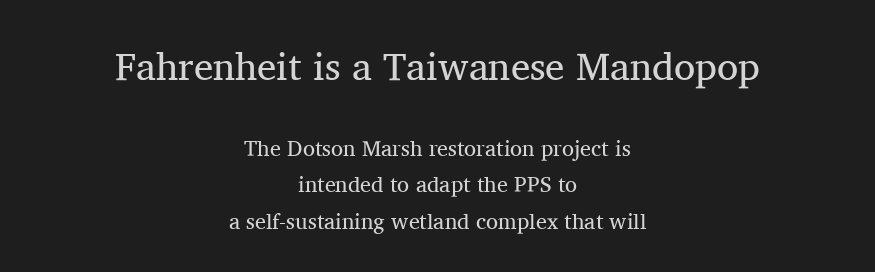
The image shows 39 px regular-weight serif type, upright; set centered, normal line spacing (1.66x), normal letter spacing, not underlined; the first (top) block is 1.77x larger; medium stroke contrast and a medium x-height.
